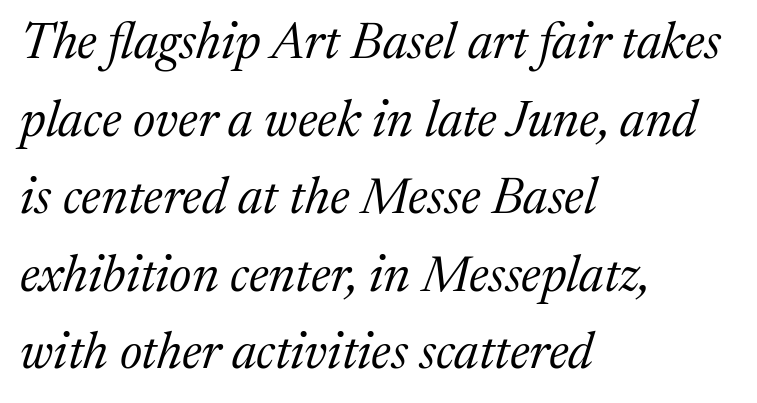
Regarding leading, the lines here are spaced in the standard way. Stem width sits at or under what a default text font uses. There is no visible air inserted between adjacent glyphs. Typeset ragged right — the left edge is the straight one. Observe the serifs anchoring each vertical stroke in this sample.
